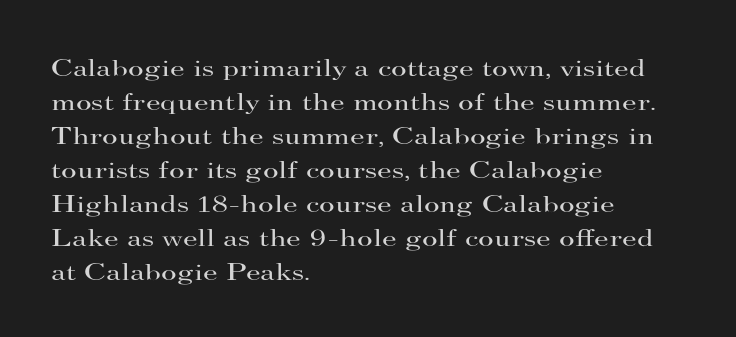
{"italic": "no", "bold": "no", "underline": "no", "align": "left", "line_spacing": "normal", "line_spacing_ratio": 1.42, "letter_spacing": "normal", "letter_spacing_em": 0.0, "glyph_px": 24}
